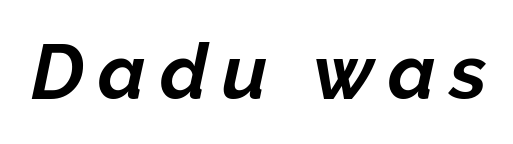
This sample uses an oblique cut, with every glyph tilted off the vertical. Beneath every word, the page is bare. The typesetting leans heavy: a genuine bold. The face used here is proportionally spaced, like ordinary book or web type.
